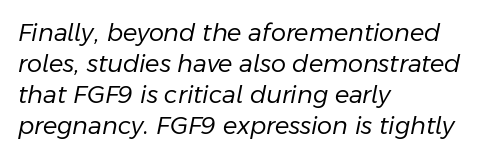
Here the glyphs are tracked normally, forming tight word shapes. Bare-footed words on every line. Each new line begins a customary step beneath the previous one. The weight would be labelled regular, book, light, or lighter still.
